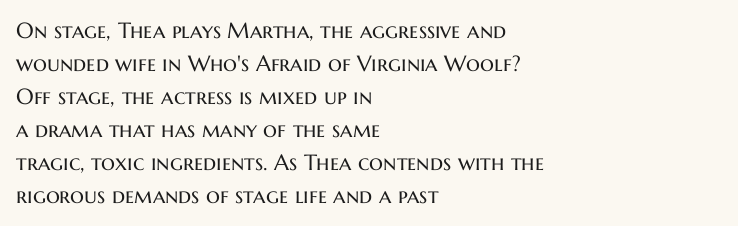
Q: Is the text bold? A: No.
Q: Is the text italic (slanted)? A: No, it is upright.
Q: Is the text underlined? A: No.
Q: How is the paragraph aligned? A: Left-aligned.
Q: Is the spacing between letters normal or unusually wide? A: Normal.
Q: Is the spacing between lines tight, normal or loose? A: Normal.
